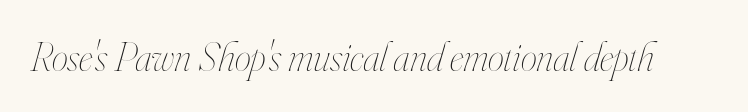
Q: Is the text bold? A: No.
Q: Is the text italic (slanted)? A: Yes, it leans right by about 16 degrees.
Q: Is the text underlined? A: No.
Q: Is the spacing between letters normal or unusually wide? A: Normal.
Q: Width (condensed, normal, or wide)? A: Condensed.
Q: Stroke contrast? A: High.
Q: x-height? A: Small.
Q: Monospaced? A: No.
